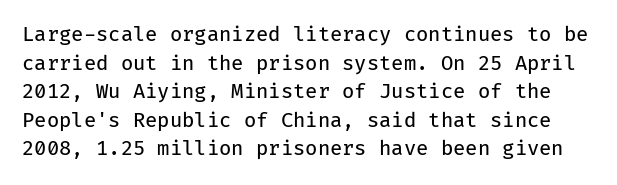
{"italic": "no", "bold": "no", "underline": "no", "line_spacing": "normal", "line_spacing_ratio": 1.43, "letter_spacing": "normal", "letter_spacing_em": 0.0, "glyph_px": 20}
